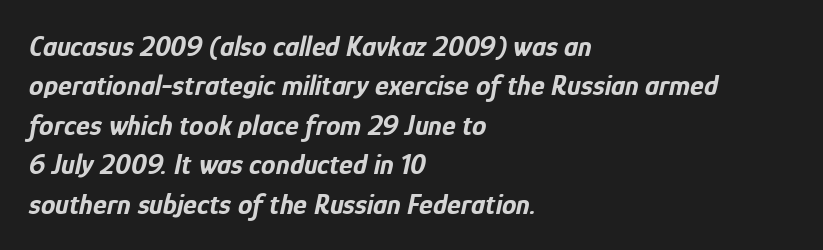
{"italic": "yes", "lean": "right", "slant_degrees": 12, "bold": "yes", "weight": "bold", "width": "condensed", "stroke_contrast": "low", "x_height": "medium", "monospaced": "no", "underline": "no", "align": "left", "line_spacing": "normal", "line_spacing_ratio": 1.36, "letter_spacing": "normal", "letter_spacing_em": 0.0, "glyph_px": 29}
